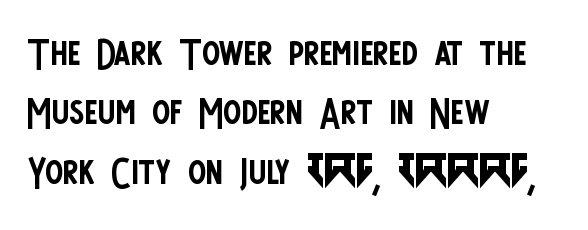
{"serif": "no", "italic": "no", "bold": "no", "weight": "regular", "width": "condensed", "stroke_contrast": "low", "x_height": "large", "monospaced": "no", "underline": "no", "align": "left", "line_spacing": "tight", "line_spacing_ratio": 1.1, "letter_spacing": "normal", "letter_spacing_em": 0.0, "glyph_px": 54}
